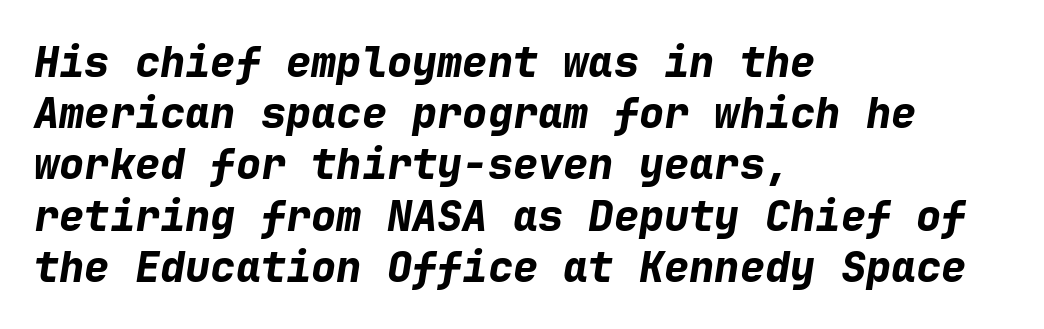
The space beneath each line is pristine and unruled. What weight is shown? A full bold with thick strokes. These lines were composed using italics. Horizontally, the lines are justified to the leading edge only. In terms of letterspacing, this is plain default setting.
